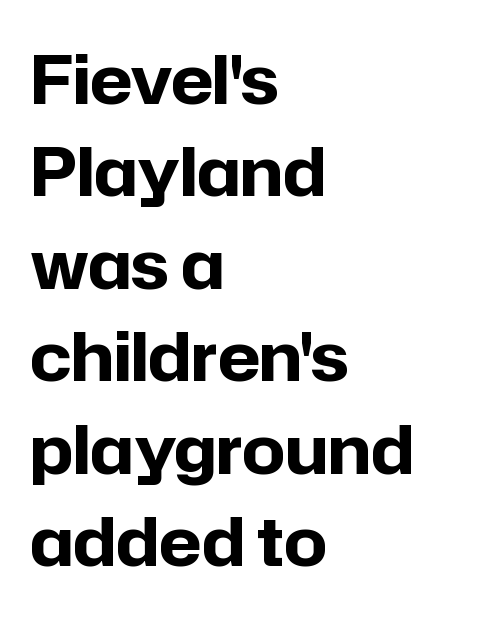
The image shows 67 px bold sans-serif type, upright; set left-aligned, normal line spacing (1.38x), normal letter spacing, not underlined; low stroke contrast and a medium x-height.
